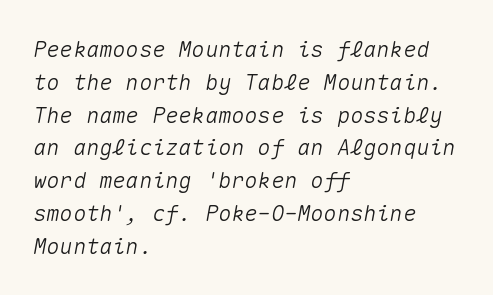
The image shows 22 px text type, italic (leaning right); set left-aligned, normal line spacing (1.49x), normal letter spacing, not underlined.
